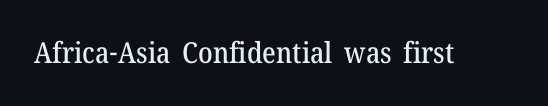
{"serif": "yes", "italic": "no", "width": "normal", "stroke_contrast": "medium", "x_height": "medium", "monospaced": "no", "underline": "no", "letter_spacing": "normal", "letter_spacing_em": 0.0, "glyph_px": 29}
